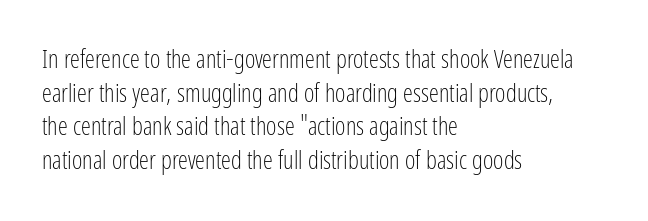
The image shows 25 px text type, upright; set left-aligned, normal line spacing (1.35x), normal letter spacing, not underlined.
